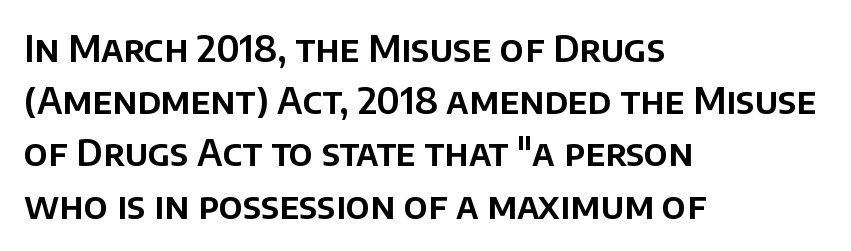
Q: Is the text italic (slanted)? A: No, it is upright.
Q: Is the typeface a serif or a sans-serif typeface? A: Sans-serif.
Q: Is the text underlined? A: No.
Q: How is the paragraph aligned? A: Left-aligned.
Q: Is the spacing between letters normal or unusually wide? A: Normal.
Q: Is the spacing between lines tight, normal or loose? A: Normal.
Q: Width (condensed, normal, or wide)? A: Normal.
Q: Stroke contrast? A: Low.
Q: x-height? A: Large.
Q: Monospaced? A: No.
